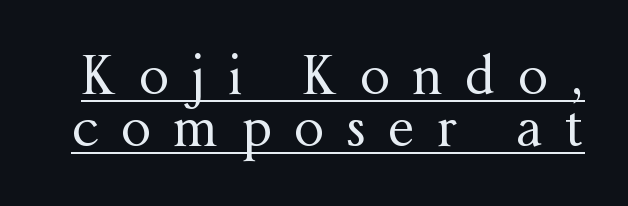
Proportional: the letters do not fall into vertical columns. Regarding leading, the lines here are crowded together. The rendering shows small feet on the letterforms — a serif design. The font is comparable to plain body text, perhaps lighter.
